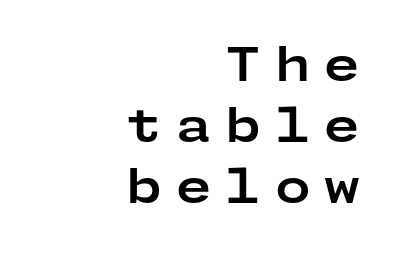
{"serif": "no", "italic": "no", "bold": "yes", "weight": "bold", "width": "wide", "stroke_contrast": "low", "x_height": "medium", "underline": "no", "align": "right", "line_spacing": "normal", "line_spacing_ratio": 1.33, "letter_spacing": "wide", "letter_spacing_em": 0.3, "glyph_px": 46}
